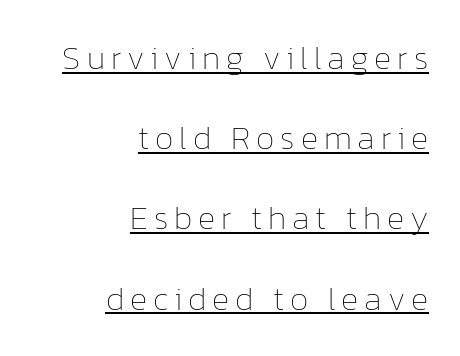
{"italic": "no", "bold": "no", "weight": "thin", "width": "normal", "stroke_contrast": "low", "x_height": "medium", "monospaced": "no", "underline": "yes", "align": "right", "line_spacing": "loose", "line_spacing_ratio": 2.43, "glyph_px": 33}
